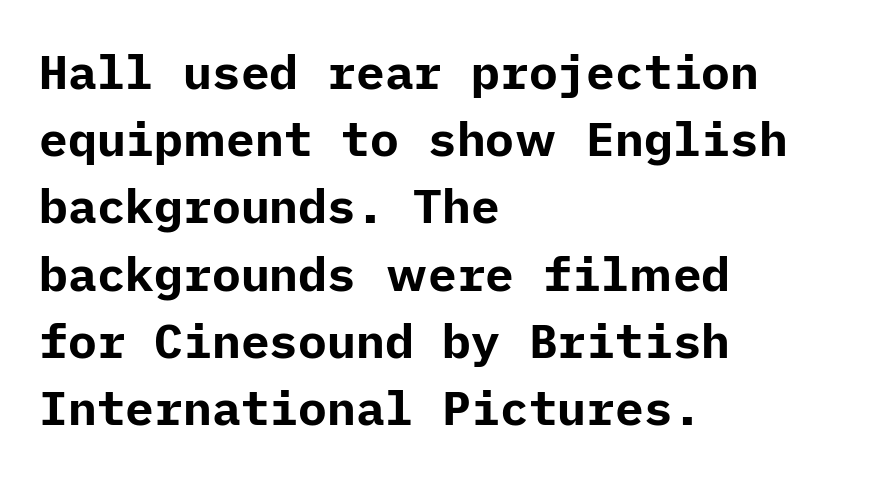
The image shows 48 px bold sans-serif type, upright; set left-aligned, normal line spacing (1.4x), normal letter spacing, not underlined; low stroke contrast and a medium x-height.
